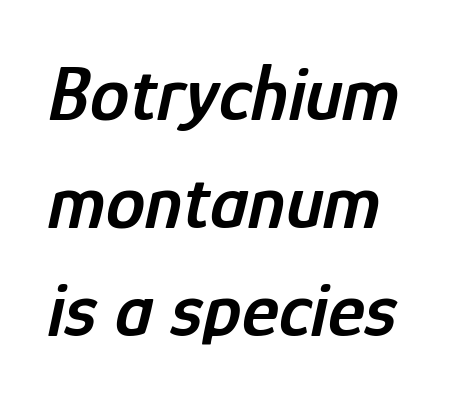
The face used here has a pronounced slope to its letters. The letters sit at their default tracking, neither squeezed nor spread. The area under the type is left untouched. These lines sit exactly where default settings would place them. The text block is weighted toward the left margin, trailing off unevenly rightward.
